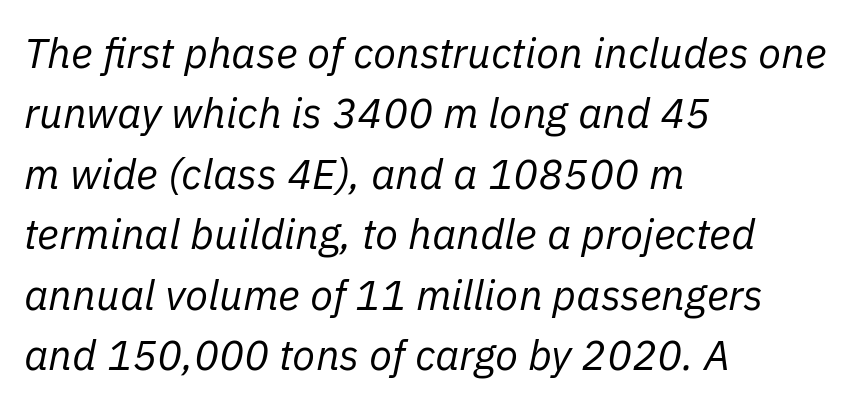
{"italic": "yes", "lean": "right", "slant_degrees": 11, "bold": "no", "weight": "regular", "width": "normal", "stroke_contrast": "low", "x_height": "medium", "monospaced": "no", "underline": "no", "align": "left", "line_spacing": "normal", "line_spacing_ratio": 1.44, "letter_spacing": "normal", "letter_spacing_em": 0.0, "glyph_px": 42}
